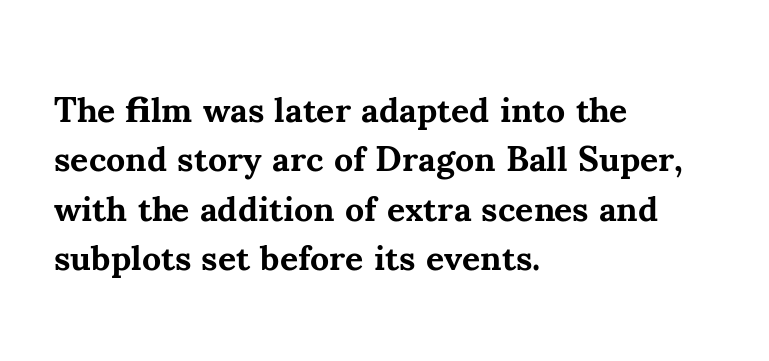
The image shows 35 px bold serif type, upright; set left-aligned, normal line spacing (1.41x), normal letter spacing, not underlined; medium stroke contrast and a small x-height.
